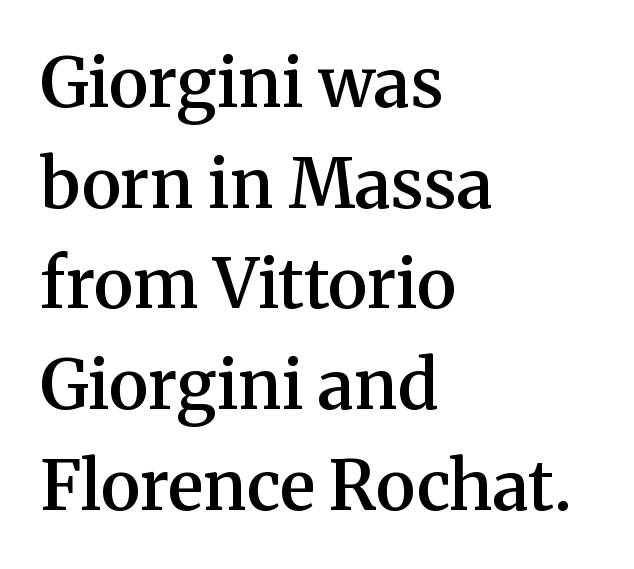
The image shows 68 px semibold serif type, upright; set left-aligned, normal line spacing (1.48x), normal letter spacing, not underlined; medium stroke contrast and a medium x-height.
